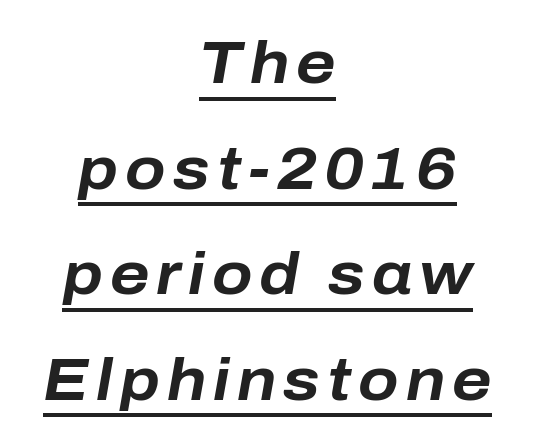
The image shows 59 px bold type, italic (leaning right); set centered, line spacing 1.79x, underlined; low stroke contrast and a medium x-height.
